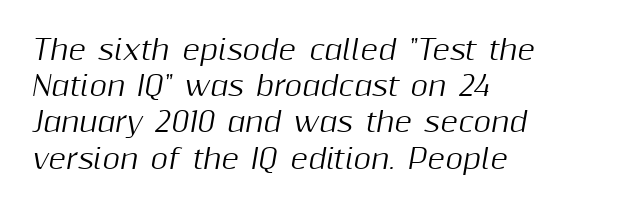
Q: Is the text italic (slanted)? A: Yes, it leans right by about 10 degrees.
Q: Is the text underlined? A: No.
Q: How is the paragraph aligned? A: Left-aligned.
Q: Is the spacing between letters normal or unusually wide? A: Normal.
Q: Is the spacing between lines tight, normal or loose? A: Normal.
